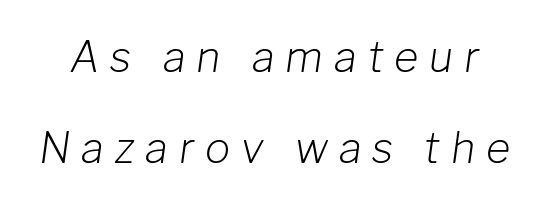
You could only call the tracking loose — the letters float apart. Any mark beneath the type? The region is blank. Students, observe: this is what heavily led, spacious text looks like. The passage shown is typed in a proportional face where columns would drift. The passage shown is not bold in any degree. Slanted lettering throughout.
